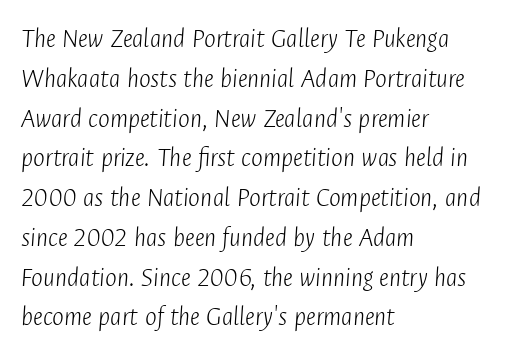
The image shows 28 px light, condensed type, italic (leaning right); set left-aligned, normal line spacing (1.42x), normal letter spacing, not underlined; low stroke contrast and a medium x-height.
